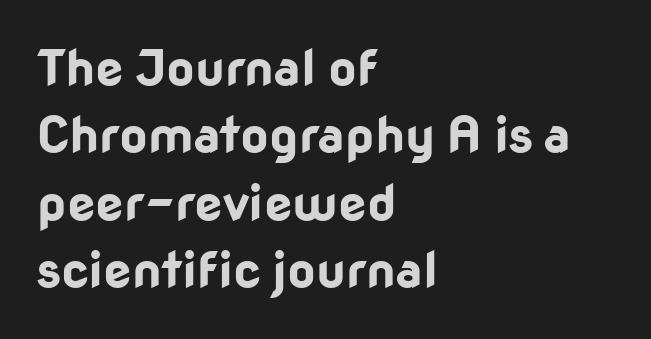
The passage shown is emphatically bold. Spacing between characters is what you'd get straight out of the box. The rendering uses a moderate line-height, typical for paragraphs. Which margin do the lines hug? The left one — the right edge is uneven. Quick note: not italic, upright.
